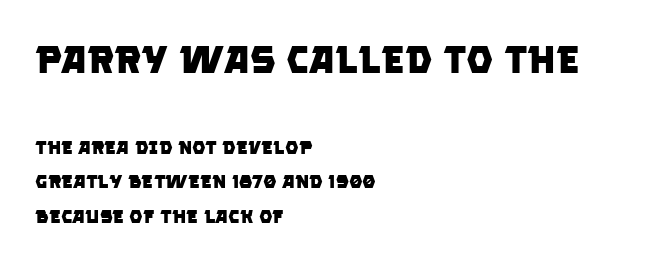
Q: Is the text bold? A: Yes.
Q: Is the typeface a serif or a sans-serif typeface? A: Sans-serif.
Q: Is the text underlined? A: No.
Q: How is the paragraph aligned? A: Left-aligned.
Q: Is the spacing between letters normal or unusually wide? A: Normal.
Q: Which block of text is set in a larger size, the first (top) or the second (bottom)? A: The first (top) one.
Q: Width (condensed, normal, or wide)? A: Normal.
Q: Stroke contrast? A: Low.
Q: x-height? A: Large.
Q: Monospaced? A: No.
